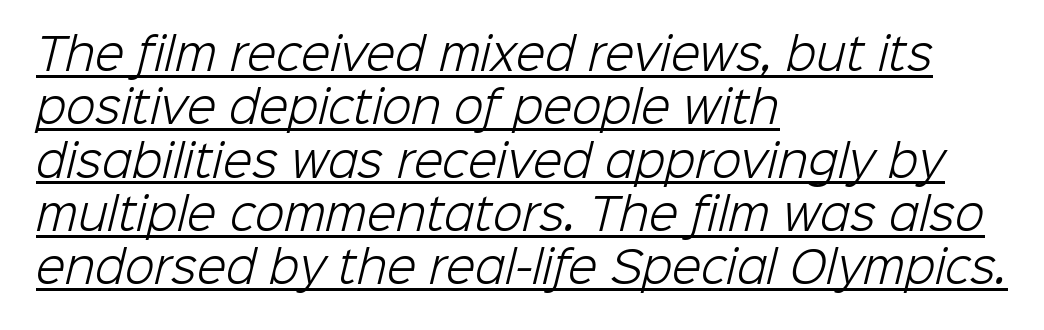
{"serif": "no", "bold": "no", "weight": "light", "width": "normal", "stroke_contrast": "low", "x_height": "medium", "monospaced": "no", "underline": "yes", "align": "left", "line_spacing_ratio": 1.24, "letter_spacing": "normal", "letter_spacing_em": 0.0, "glyph_px": 43}
